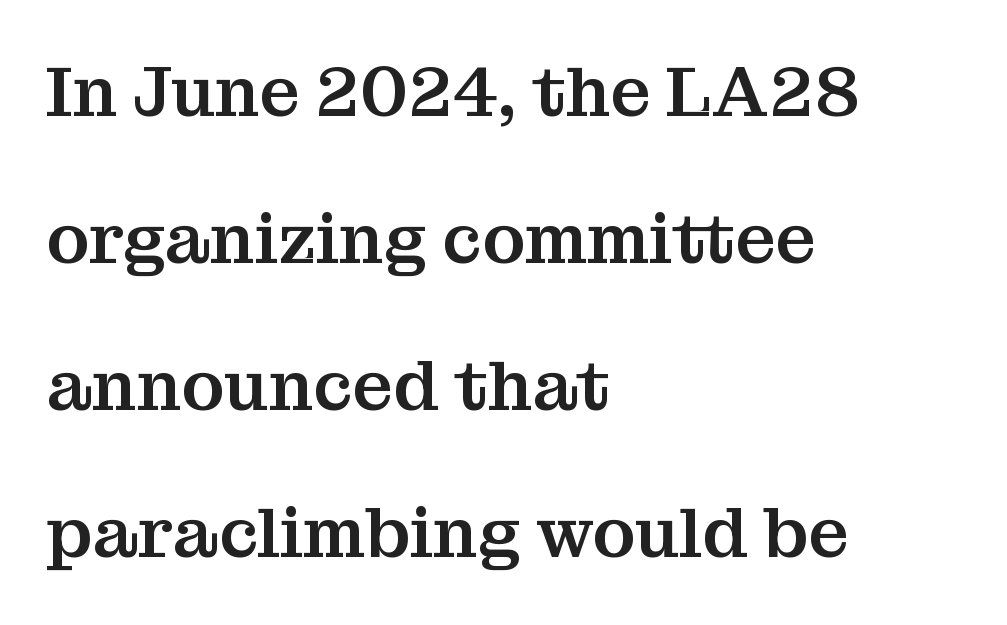
{"serif": "yes", "italic": "no", "width": "normal", "stroke_contrast": "medium", "x_height": "medium", "monospaced": "no", "underline": "no", "align": "left", "line_spacing": "loose", "line_spacing_ratio": 2.07, "letter_spacing": "normal", "letter_spacing_em": 0.0, "glyph_px": 71}
